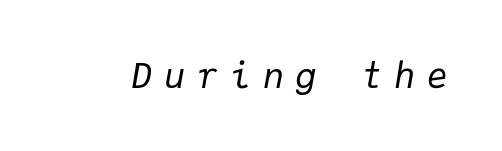
The image shows 35 px regular-weight type, italic (leaning right), monospaced; set unusually wide letter spacing (+0.34 em), not underlined; low stroke contrast and a medium x-height.
